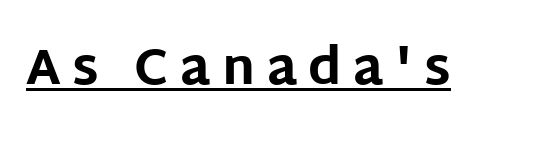
Q: Is the text bold? A: Yes.
Q: Is the text italic (slanted)? A: No, it is upright.
Q: Is the typeface a serif or a sans-serif typeface? A: Sans-serif.
Q: Is the text underlined? A: Yes.
Q: Is the spacing between letters normal or unusually wide? A: Unusually wide.
Q: Width (condensed, normal, or wide)? A: Normal.
Q: Stroke contrast? A: Low.
Q: x-height? A: Large.
Q: Monospaced? A: No.
